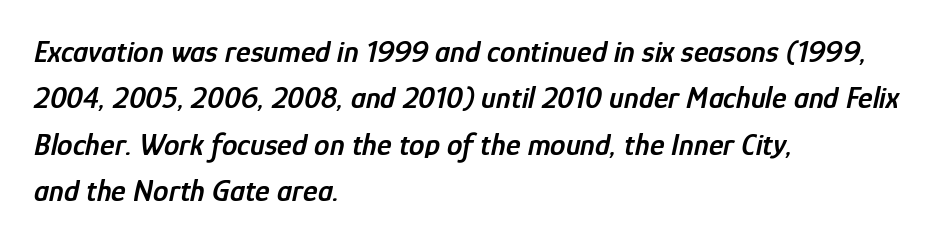
Q: Is the text bold? A: Semi-bold.
Q: Is the text italic (slanted)? A: Yes, it leans right by about 12 degrees.
Q: Is the text underlined? A: No.
Q: How is the paragraph aligned? A: Left-aligned.
Q: Is the spacing between letters normal or unusually wide? A: Normal.
Q: Is the spacing between lines tight, normal or loose? A: Normal.
Q: Width (condensed, normal, or wide)? A: Condensed.
Q: Stroke contrast? A: Low.
Q: x-height? A: Medium.
Q: Monospaced? A: No.
